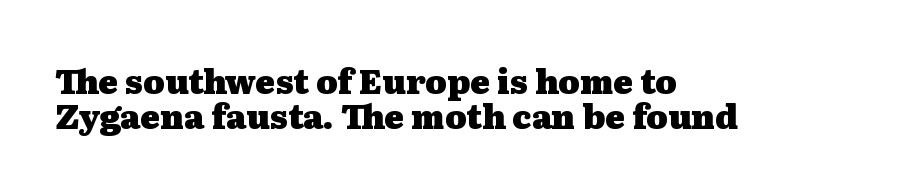
Q: Is the text bold? A: Yes.
Q: Is the text italic (slanted)? A: No, it is upright.
Q: Is the typeface a serif or a sans-serif typeface? A: Serif.
Q: Is the text underlined? A: No.
Q: How is the paragraph aligned? A: Left-aligned.
Q: Is the spacing between letters normal or unusually wide? A: Normal.
Q: Is the spacing between lines tight, normal or loose? A: Tight.
Q: Width (condensed, normal, or wide)? A: Wide.
Q: Stroke contrast? A: Medium.
Q: x-height? A: Medium.
Q: Monospaced? A: No.
